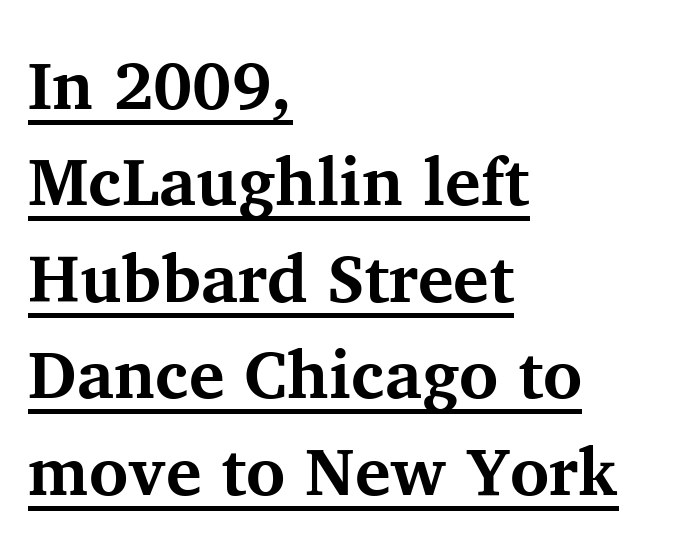
The rendering keeps characters at their native spacing. Spacing verdict: proportional, widths tailored to each character. Look at the bottom of the vertical strokes: they flare into serifs here. This block has exactly the height ordinary leading produces. The typography opts for an upright posture over an oblique one. Every row of glyphs begins at an identical x-position on the left.
